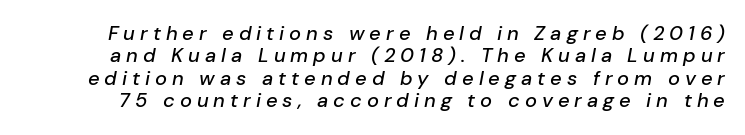
{"italic": "yes", "lean": "right", "slant_degrees": 10, "underline": "no", "line_spacing": "tight", "line_spacing_ratio": 1.12, "letter_spacing": "wide", "letter_spacing_em": 0.25, "glyph_px": 20}
